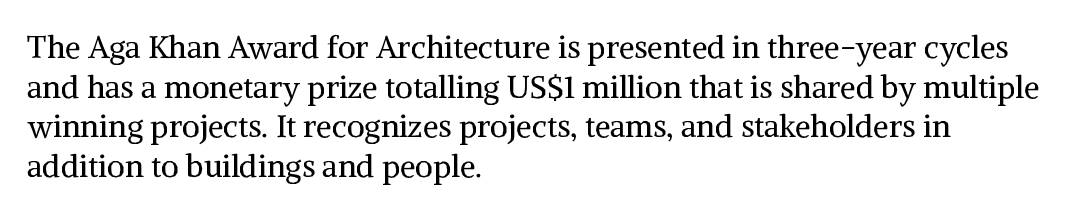
{"serif": "yes", "italic": "no", "bold": "no", "weight": "regular", "width": "normal", "stroke_contrast": "medium", "x_height": "medium", "monospaced": "no", "underline": "no", "align": "left", "line_spacing": "normal", "line_spacing_ratio": 1.28, "letter_spacing": "normal", "letter_spacing_em": 0.0, "glyph_px": 31}
